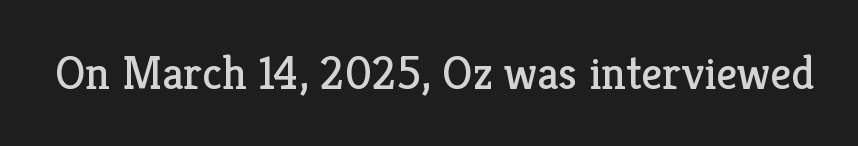
Upright lettering throughout. A light-to-regular cut is what we see here. Beneath every word, the page is bare. The letterforms sit shoulder to shoulder at normal distance.
